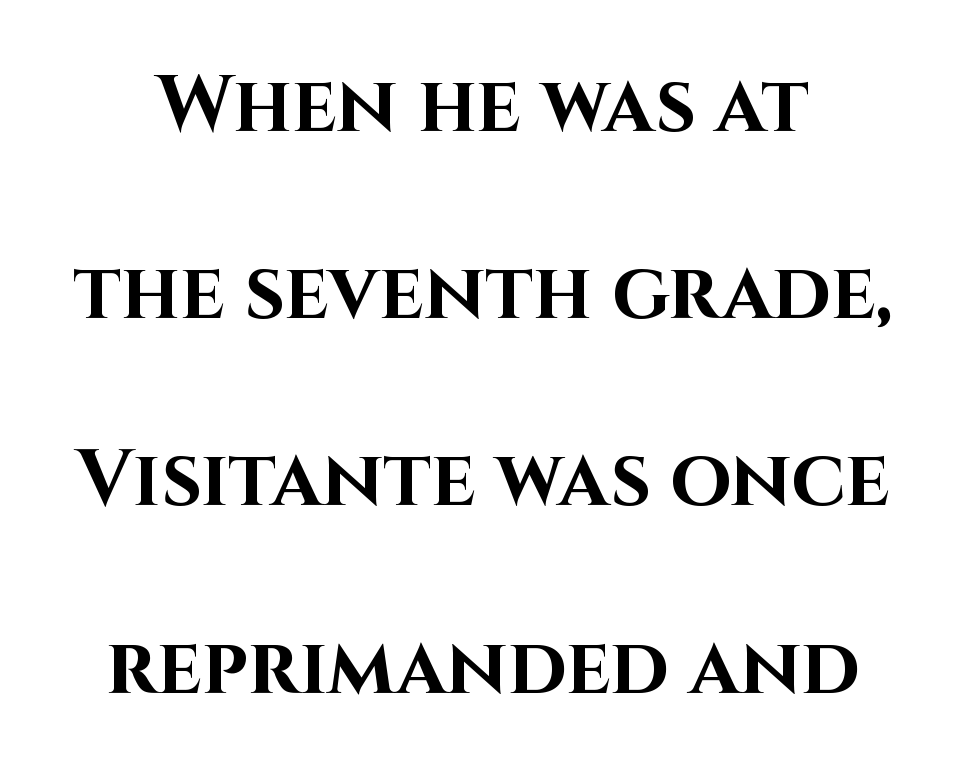
The face used here is proportionally spaced, like ordinary book or web type. No word sits above an underline. Plenty of ink on the page — the face is bold. I'd call this a sans setting — the letters go barefoot. Designer's note — italics off, roman on. Is there much room between lines? Yes — plenty of vertical air separates them.
